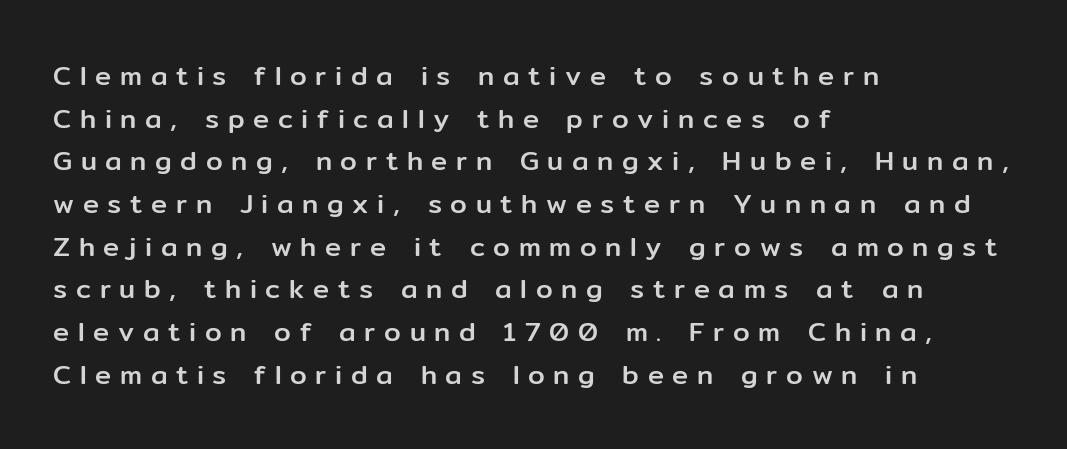
Q: Is the text italic (slanted)? A: No, it is upright.
Q: Is the text underlined? A: No.
Q: How is the paragraph aligned? A: Left-aligned.
Q: Is the spacing between letters normal or unusually wide? A: Unusually wide.
Q: Is the spacing between lines tight, normal or loose? A: Normal.
